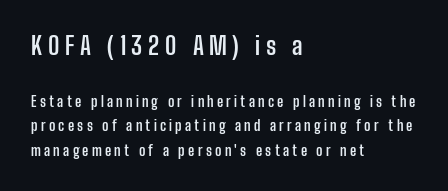
Block one is the big one; block two sits smaller underneath. Casual observation: everything's shoved over to the left. A typesetter would call this heavily tracked-out type. You'd pick this weight for a headline — it's a proper bold. The lettering stays uniformly vertical, giving the passage a roman look. A clean baseline with only descenders dipping below it.
